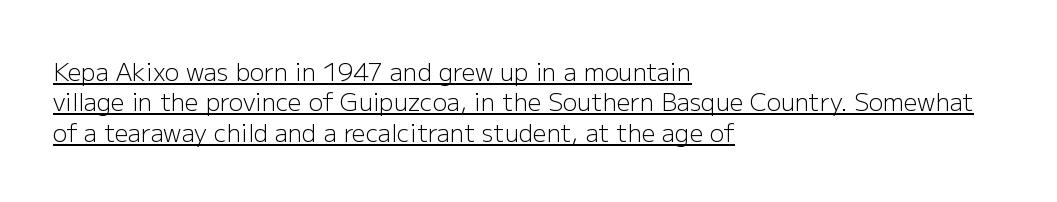
The sample's only ornament is a line tracing under the words. Look at the tracking — it's just the regular setting, nothing added. One-word summary of the alignment: left. No chunkiness to these letters — they're not bold. One glance says typical: line gaps are just what's usual.
